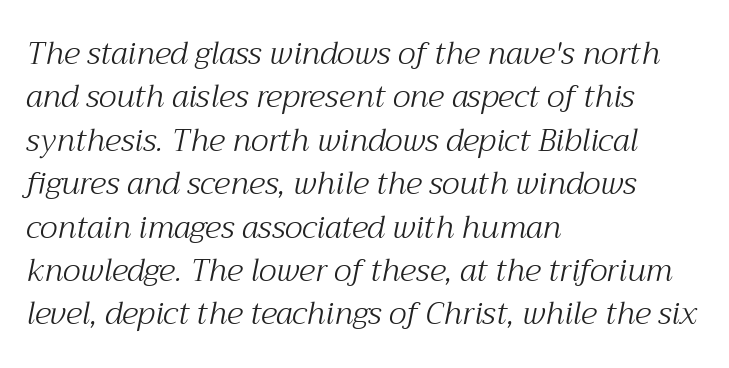
Q: Is the text bold? A: No.
Q: Is the text italic (slanted)? A: Yes, it leans right by about 12 degrees.
Q: Is the typeface a serif or a sans-serif typeface? A: Serif.
Q: Is the text underlined? A: No.
Q: How is the paragraph aligned? A: Left-aligned.
Q: Is the spacing between letters normal or unusually wide? A: Normal.
Q: Is the spacing between lines tight, normal or loose? A: Normal.
Q: Width (condensed, normal, or wide)? A: Normal.
Q: Stroke contrast? A: Medium.
Q: x-height? A: Medium.
Q: Monospaced? A: No.
